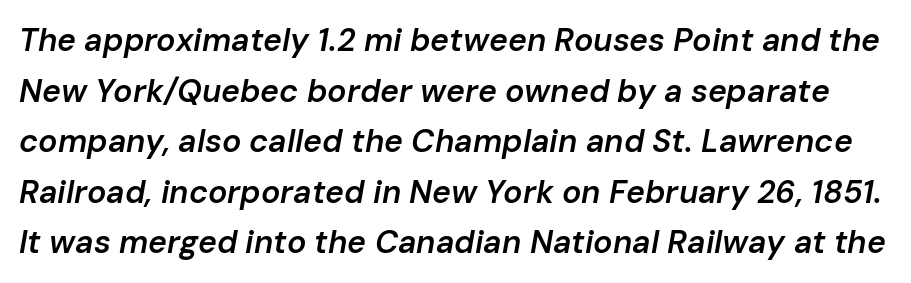
{"italic": "yes", "lean": "right", "slant_degrees": 10, "bold": "semi", "weight": "semibold", "width": "normal", "stroke_contrast": "low", "x_height": "medium", "monospaced": "no", "underline": "no", "line_spacing": "normal", "line_spacing_ratio": 1.58, "letter_spacing": "normal", "letter_spacing_em": 0.0, "glyph_px": 32}
